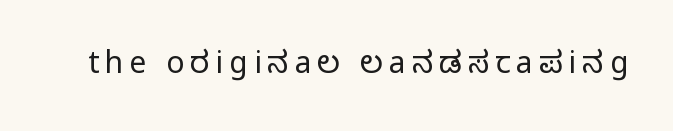
If you drew a line through each stem, it would be perfectly vertical. These lines have a slow, spaced-out rhythm from letter to letter. Do the characters align in a grid? No, the font is proportional. Weight: regular or lighter. Glance below the letters and you will spot only blank space. Unlike a traditional serif, this face leaves its strokes unadorned.
